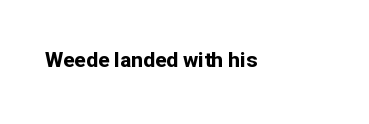
Q: Is the text bold? A: Yes.
Q: Is the text italic (slanted)? A: No, it is upright.
Q: Is the text underlined? A: No.
Q: Is the spacing between letters normal or unusually wide? A: Normal.
